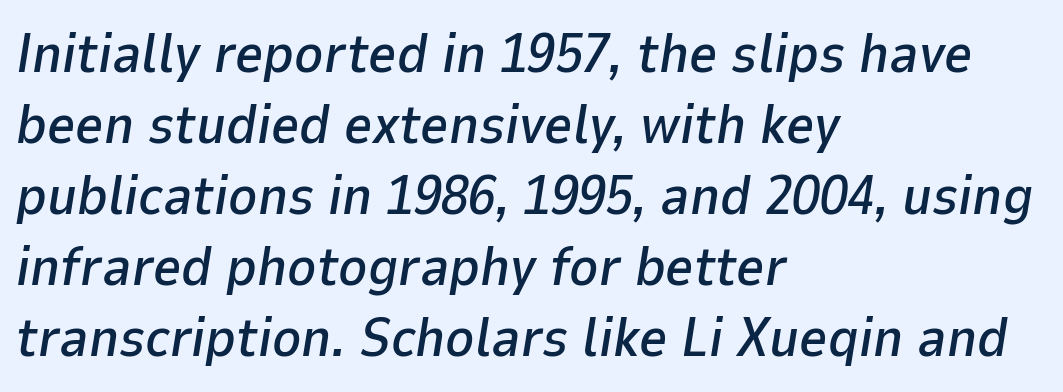
{"italic": "yes", "lean": "right", "slant_degrees": 9, "width": "normal", "stroke_contrast": "low", "x_height": "medium", "monospaced": "no", "underline": "no", "align": "left", "line_spacing": "normal", "line_spacing_ratio": 1.29, "letter_spacing": "normal", "letter_spacing_em": 0.0, "glyph_px": 55}
